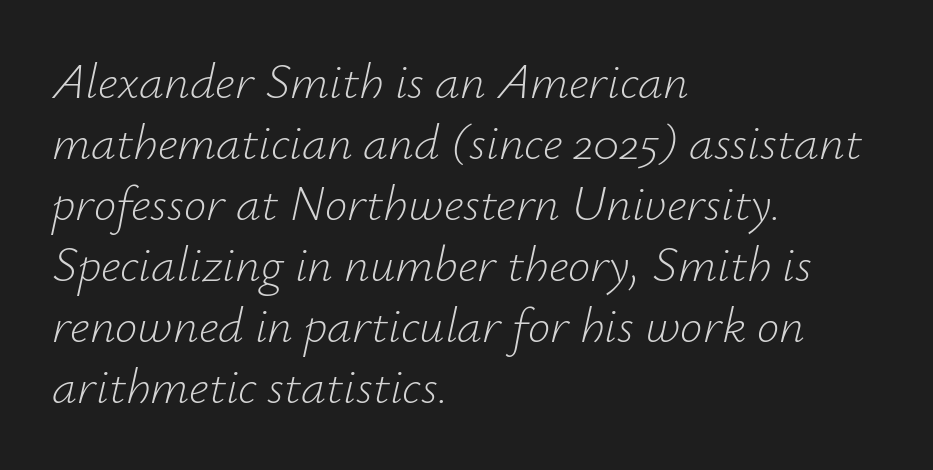
The image shows 50 px light type, italic (leaning right); set left-aligned, line spacing 1.22x, normal letter spacing, not underlined; low stroke contrast and a small x-height.
